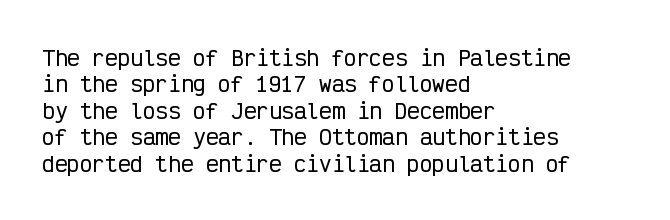
Is there much room between lines? A standard amount, neither cramped nor airy. The line texture is even and compact thanks to regular tracking. In terms of posture, this sample is upright. The paragraph has a hard left edge and a soft right edge. The strip under each line holds only bare page.
